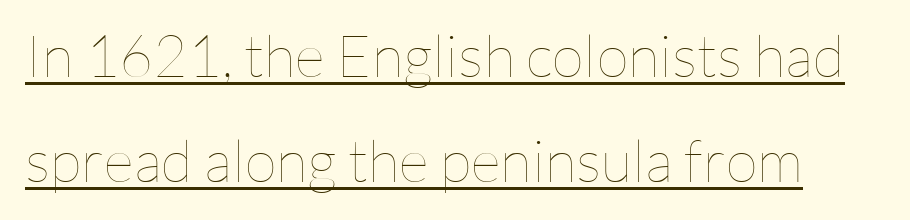
{"italic": "no", "bold": "no", "weight": "thin", "width": "normal", "stroke_contrast": "low", "x_height": "medium", "monospaced": "no", "underline": "yes", "line_spacing_ratio": 1.78, "letter_spacing": "normal", "letter_spacing_em": 0.0, "glyph_px": 59}
